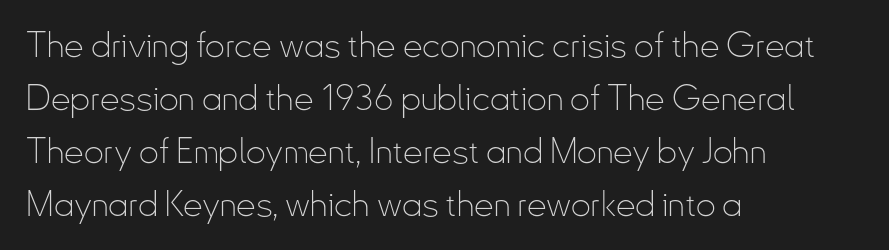
Q: Is the text bold? A: No.
Q: Is the text italic (slanted)? A: No, it is upright.
Q: Is the typeface a serif or a sans-serif typeface? A: Sans-serif.
Q: Is the text underlined? A: No.
Q: How is the paragraph aligned? A: Left-aligned.
Q: Is the spacing between letters normal or unusually wide? A: Normal.
Q: Is the spacing between lines tight, normal or loose? A: Normal.
Q: Width (condensed, normal, or wide)? A: Condensed.
Q: Stroke contrast? A: Low.
Q: x-height? A: Small.
Q: Monospaced? A: No.
